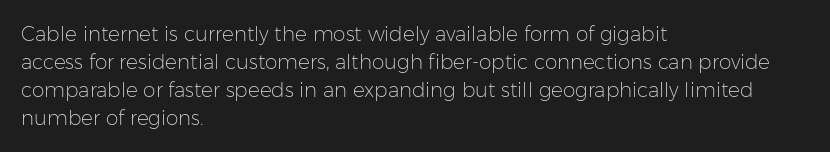
A roman cut, with each character standing at attention. Compared with a centered layout, this one pins lines to the left instead. Evenly set lines give the paragraph a standard silhouette. Heft: none added — not bold. The baseline area is clear.
